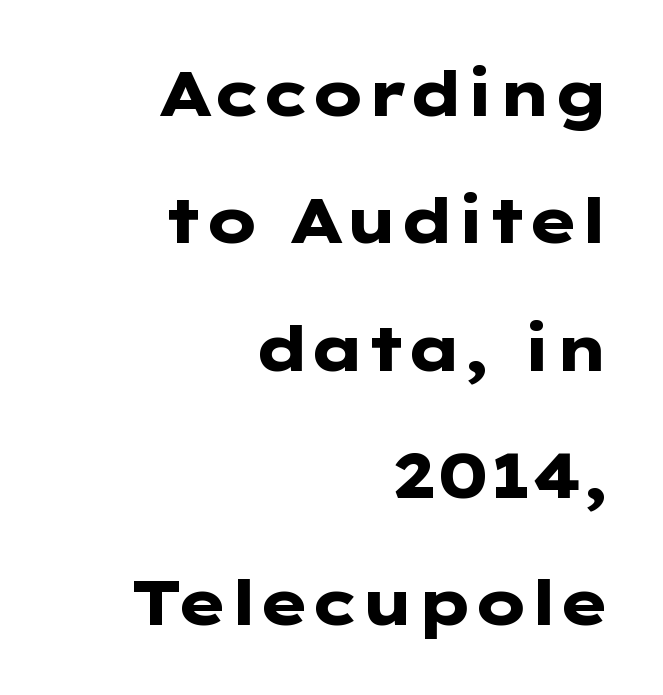
{"serif": "no", "italic": "no", "bold": "yes", "weight": "heavy", "width": "wide", "stroke_contrast": "low", "x_height": "medium", "monospaced": "no", "underline": "no", "align": "right", "line_spacing": "loose", "line_spacing_ratio": 2.02, "letter_spacing": "normal", "letter_spacing_em": 0.0, "glyph_px": 63}
